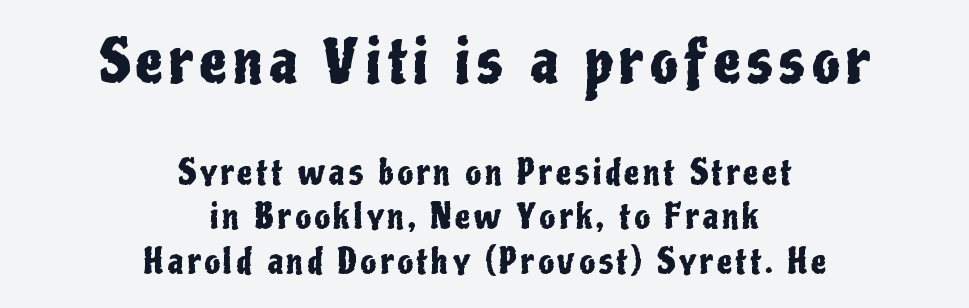
{"serif": "no", "italic": "no", "width": "condensed", "stroke_contrast": "low", "x_height": "medium", "monospaced": "no", "underline": "no", "align": "center", "line_spacing": "normal", "line_spacing_ratio": 1.31, "larger_block": "first", "size_ratio": 1.76, "glyph_px": 60}
